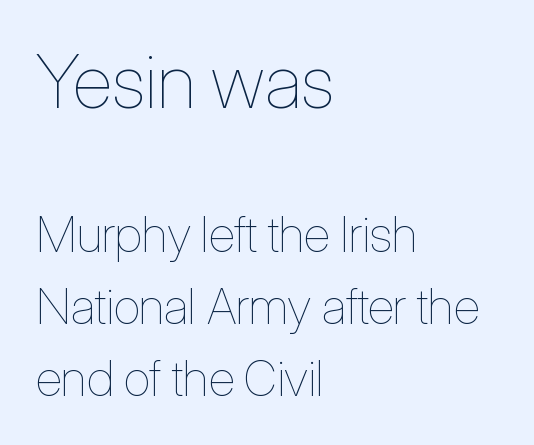
The image shows 74 px thin, condensed type, upright; set left-aligned, normal line spacing (1.47x), normal letter spacing, not underlined; the first (top) block is 1.51x larger; low stroke contrast and a medium x-height.
